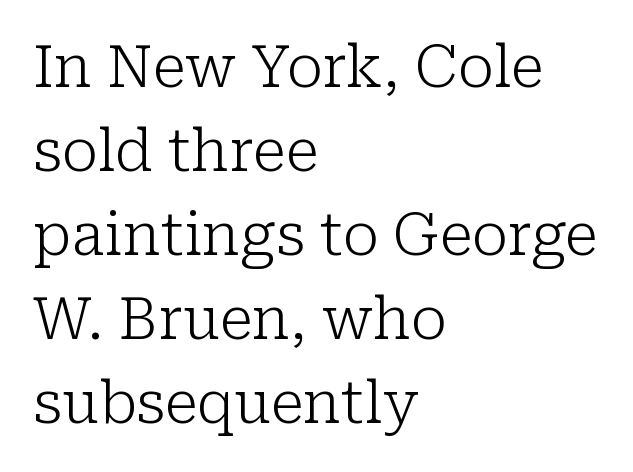
All the whitespace from short lines collects on the right. Vertical spacing — default. Ink coverage per letter is moderate at most. The font's upright variant was chosen for this text. These lines keep a tight, regular rhythm from letter to letter.
